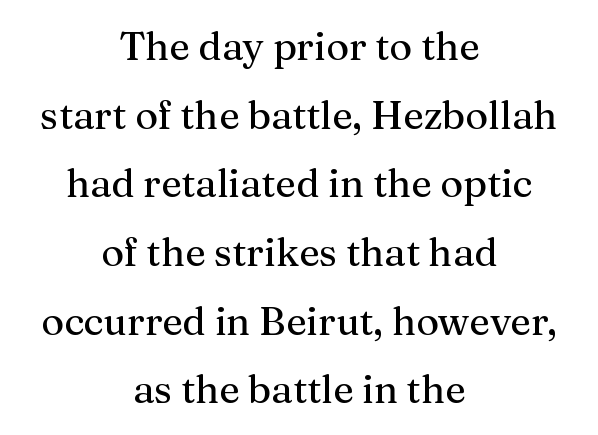
Q: Is the text italic (slanted)? A: No, it is upright.
Q: Is the typeface a serif or a sans-serif typeface? A: Serif.
Q: Is the text underlined? A: No.
Q: How is the paragraph aligned? A: Centered.
Q: Is the spacing between letters normal or unusually wide? A: Normal.
Q: Width (condensed, normal, or wide)? A: Normal.
Q: Stroke contrast? A: Medium.
Q: x-height? A: Medium.
Q: Monospaced? A: No.
